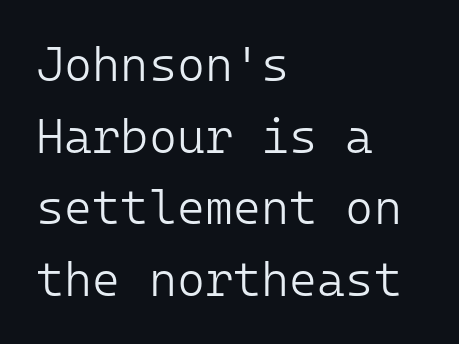
Caption: multi-line text, flush left, ragged right. A normal amount of white space separates one row of letters from the next. Nobody touched the tracking dial on this one. The face used here is monospaced, like something from a code editor. Plain, unruled lines of type. Rendered with straight, roman letterforms.
